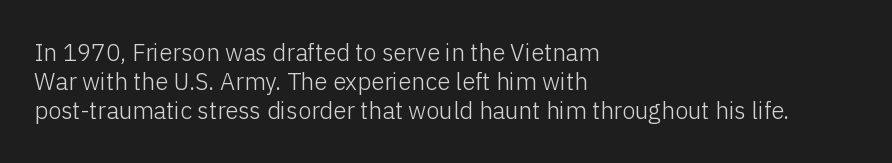
Horizontal alignment here is leftward, the default for most running prose. Is the stroke heavy? The answer is a plain regular-or-lighter. Posture: upright roman. The baseline area is clear. Between one letter and the next there's only the usual sliver of space.
